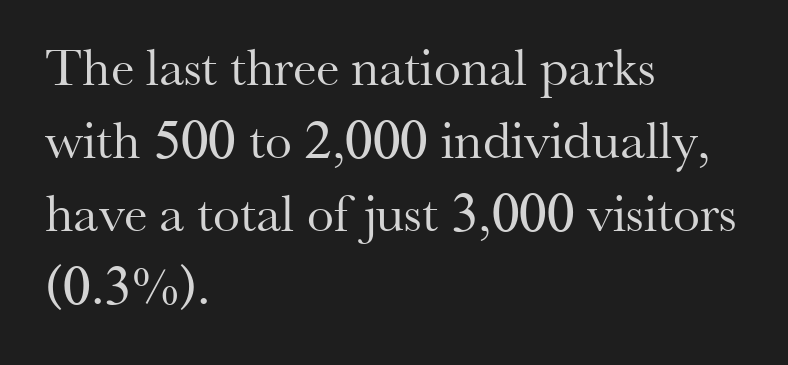
{"serif": "yes", "italic": "no", "bold": "no", "weight": "regular", "width": "normal", "stroke_contrast": "medium", "x_height": "small", "monospaced": "no", "underline": "no", "align": "left", "line_spacing": "normal", "line_spacing_ratio": 1.35, "letter_spacing": "normal", "letter_spacing_em": 0.0, "glyph_px": 54}
